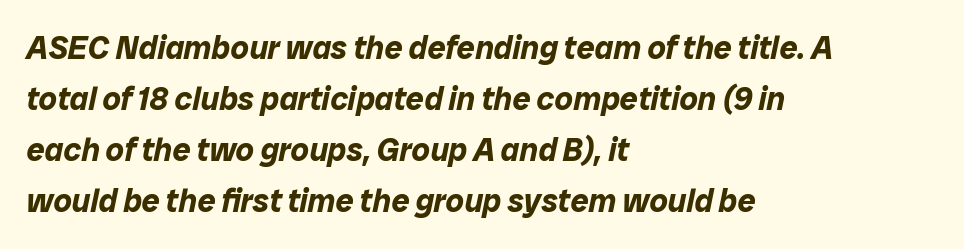
The image shows 32 px bold type, italic (leaning right); set left-aligned, normal line spacing (1.59x), normal letter spacing, not underlined; low stroke contrast and a medium x-height.
